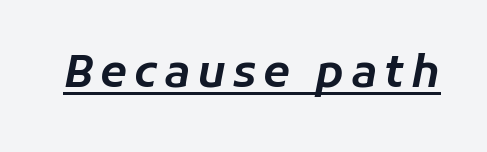
Tall strokes in this sample are angled rather than plumb. This sample has the flowing, uneven cadence of proportional lettering. The passage shown is underscored from start to finish.
